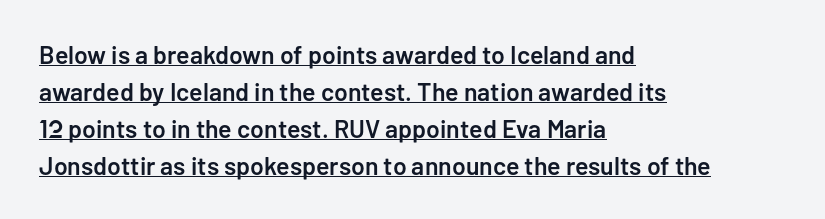
Q: Is the text bold? A: Semi-bold.
Q: Is the text italic (slanted)? A: No, it is upright.
Q: Is the text underlined? A: Yes.
Q: How is the paragraph aligned? A: Left-aligned.
Q: Is the spacing between letters normal or unusually wide? A: Normal.
Q: Is the spacing between lines tight, normal or loose? A: Normal.
